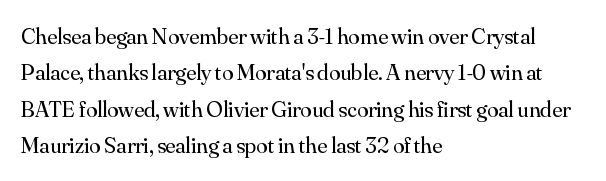
The image shows 23 px text type, upright; set left-aligned, normal line spacing (1.58x), normal letter spacing, not underlined.
